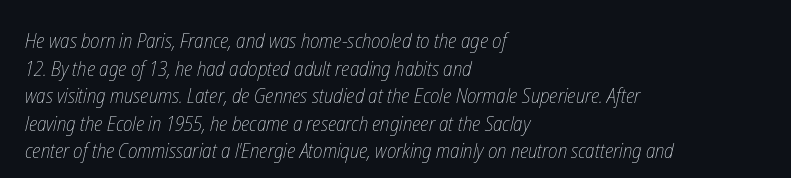
Is this a heavy cut? Hardly; it is regular or lighter. The passage shown has conventional tracking throughout. No word sits above an underline. Whoever set this chose a conventional vertical rhythm. The rendering anchors every line to the left-hand side.
